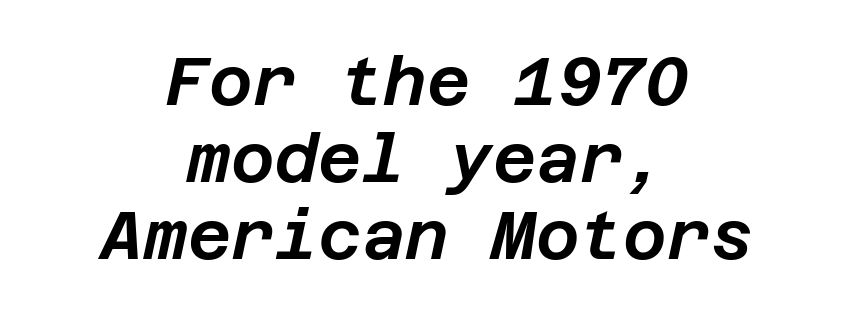
{"italic": "yes", "lean": "right", "slant_degrees": 12, "width": "normal", "stroke_contrast": "low", "x_height": "large", "underline": "no", "align": "center", "line_spacing": "tight", "line_spacing_ratio": 1.15, "letter_spacing": "normal", "letter_spacing_em": 0.0, "glyph_px": 67}
